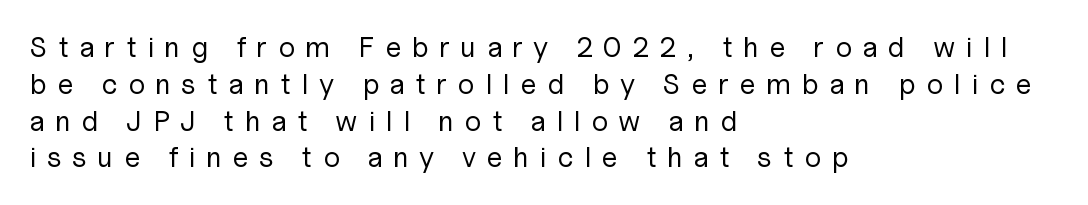
The image shows 29 px regular-weight sans-serif type, upright; set left-aligned, normal line spacing (1.27x), unusually wide letter spacing (+0.35 em), not underlined; low stroke contrast and a medium x-height.
